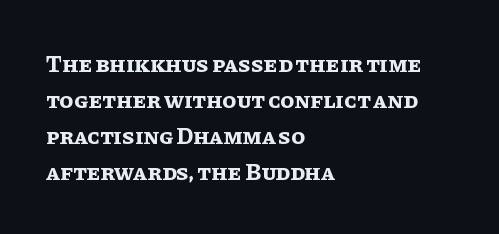
The line-height multiplier appears to be the usual default. Plain, unruled lines of type. The type is set solid horizontally, with unmodified tracking. Horizontal alignment here is leftward, the default for most running prose. Does the weight exceed regular? Yes, all the way to bold.
